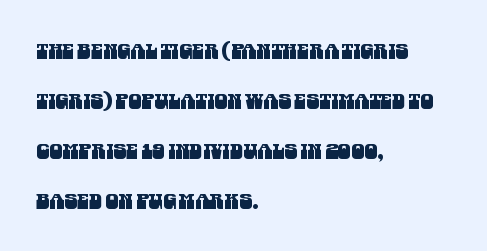
{"underline": "no", "align": "left", "line_spacing": "loose", "line_spacing_ratio": 2.38, "letter_spacing": "normal", "letter_spacing_em": 0.0, "glyph_px": 21}
